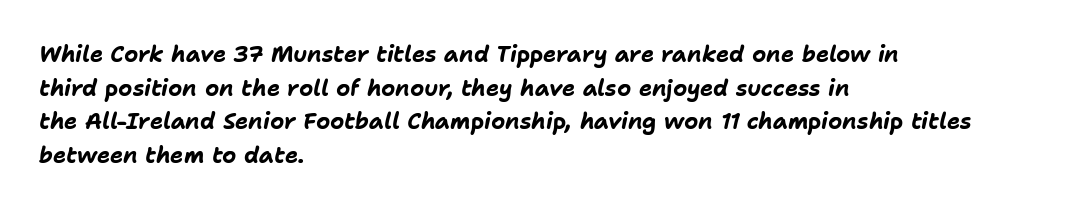
This sample uses an oblique cut, with every glyph tilted off the vertical. The rendering uses a moderate line-height, typical for paragraphs. You'd pick this weight for a headline — it's a proper bold. Horizontal alignment here is leftward, the default for most running prose. The face used here is rendered with its standard letterfit. The specimen omits any rule beneath the text block's lines.
